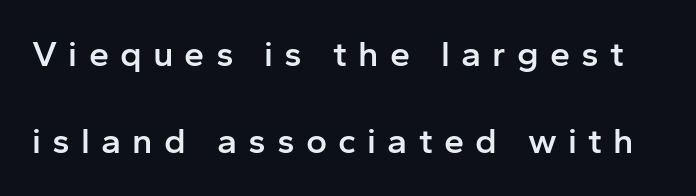
No word sits above an underline. Short note: letters widely spaced. These lines are rendered in a variable-pitch font. Serif or sans? Sans — the stroke terminals are bare.
